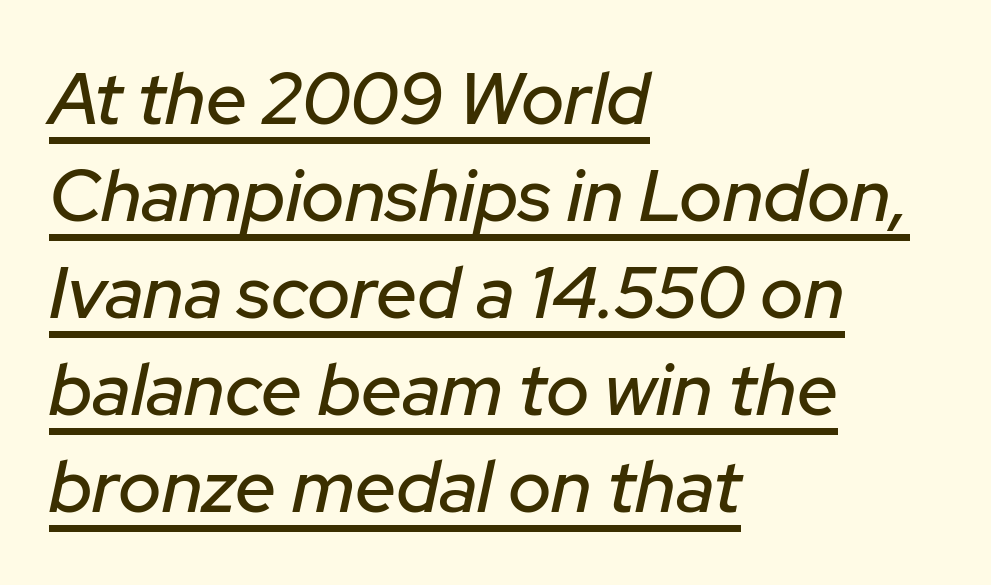
The image shows 73 px text type, italic (leaning right); set left-aligned, normal line spacing (1.33x), normal letter spacing, underlined; low stroke contrast and a medium x-height.
